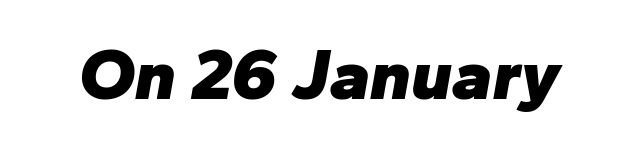
{"italic": "yes", "lean": "right", "slant_degrees": 10, "bold": "yes", "weight": "heavy", "width": "normal", "stroke_contrast": "low", "x_height": "medium", "monospaced": "no", "underline": "no", "letter_spacing": "normal", "letter_spacing_em": 0.0, "glyph_px": 72}
